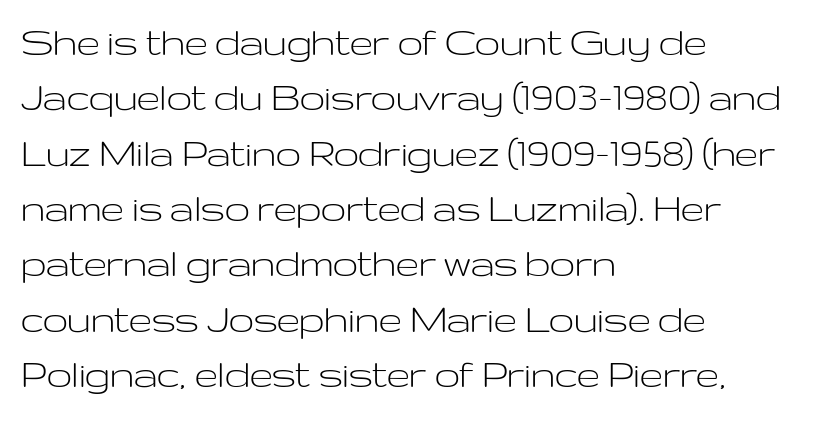
{"serif": "no", "italic": "no", "bold": "no", "weight": "light", "width": "wide", "stroke_contrast": "low", "x_height": "medium", "monospaced": "no", "underline": "no", "align": "left", "line_spacing_ratio": 1.23, "letter_spacing": "normal", "letter_spacing_em": 0.0, "glyph_px": 45}
